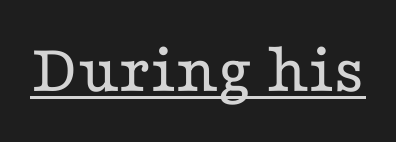
Q: Is the text bold? A: No.
Q: Is the text italic (slanted)? A: No, it is upright.
Q: Is the typeface a serif or a sans-serif typeface? A: Serif.
Q: Is the text underlined? A: Yes.
Q: Is the spacing between letters normal or unusually wide? A: Normal.
Q: Width (condensed, normal, or wide)? A: Wide.
Q: Stroke contrast? A: Low.
Q: x-height? A: Medium.
Q: Monospaced? A: No.
